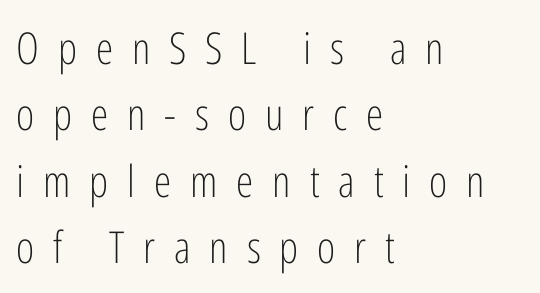
The image shows 44 px light, condensed sans-serif type, upright; set left-aligned, normal line spacing (1.51x), unusually wide letter spacing (+0.43 em), not underlined; low stroke contrast and a medium x-height.
